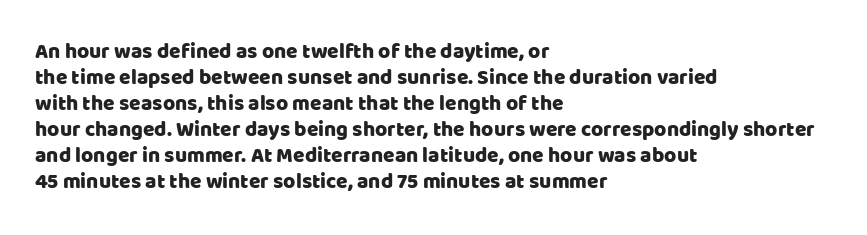
{"italic": "no", "underline": "no", "align": "left", "line_spacing_ratio": 1.24, "letter_spacing": "normal", "letter_spacing_em": 0.0, "glyph_px": 21}
